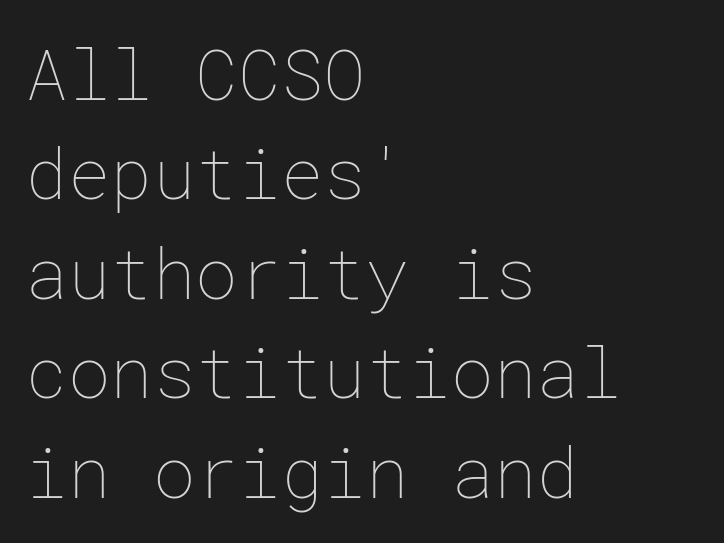
These lines stack with their left ends in a neat column. Ordinary non-slanted type is in use. Summary of vertical rhythm: regular, with standard interline spacing. The zone under the glyphs is completely vacant.
